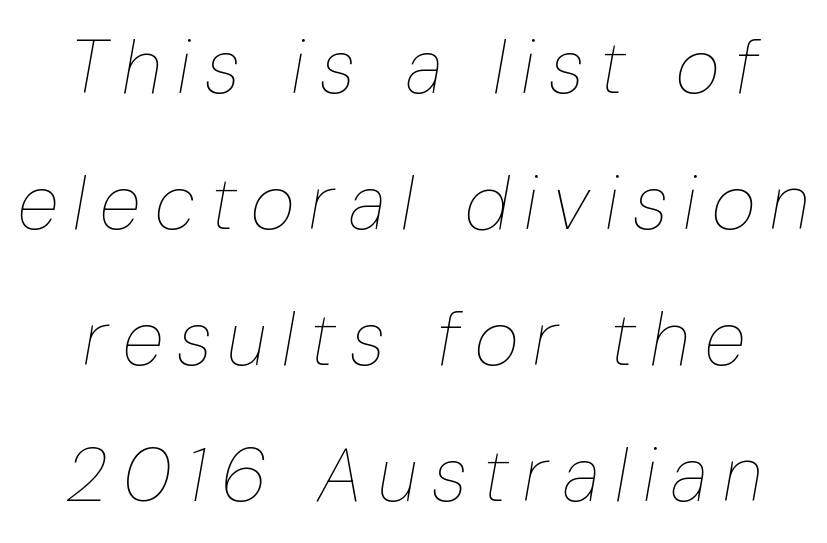
The image shows 76 px thin, condensed type, italic (leaning right); set line spacing 1.79x, unusually wide letter spacing (+0.2 em), not underlined; low stroke contrast and a medium x-height.
